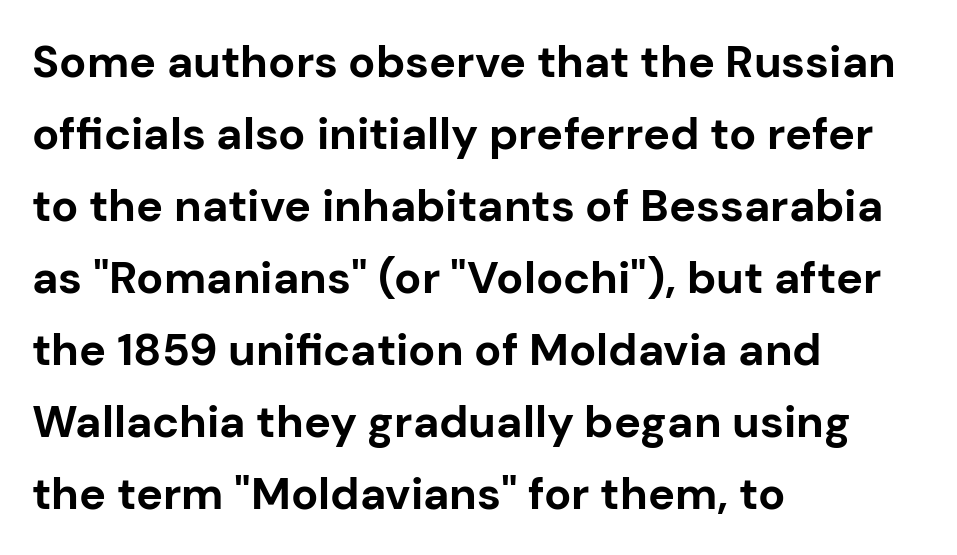
A sans-serif font was chosen for this passage. Underline: absent. Do the characters align in a grid? No, the font is proportional. Upright lettering throughout.
